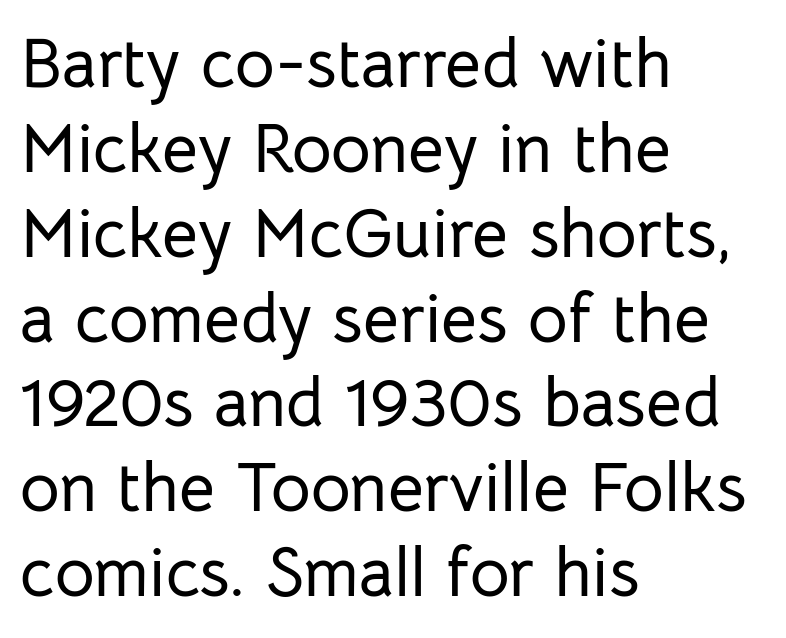
{"serif": "no", "italic": "no", "width": "normal", "stroke_contrast": "low", "x_height": "medium", "monospaced": "no", "underline": "no", "align": "left", "line_spacing_ratio": 1.23, "letter_spacing": "normal", "letter_spacing_em": 0.0, "glyph_px": 69}
